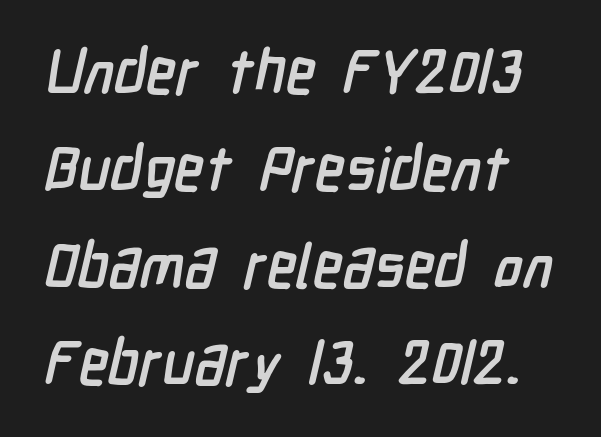
Observe the ordinary spacing: letters are neighbours, not strangers. Bold? Absolutely — the strokes are thick and heavy. The typesetter chose a ragged-right arrangement here. Regarding leading, the lines here are spaced in the standard way.
